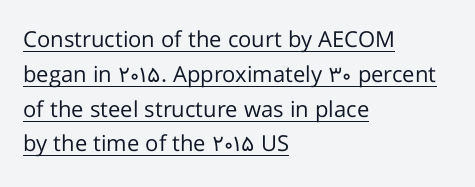
Casual observation: everything's shoved over to the left. No italicization has been applied; the sample stays upright. The block of text has a typical density, with ordinary space between rows. On a weight scale, this lands at 450 or below.
